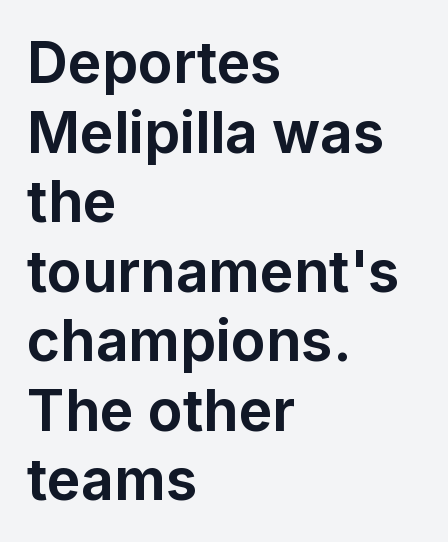
Q: Is the text bold? A: Yes.
Q: Is the text italic (slanted)? A: No, it is upright.
Q: Is the typeface a serif or a sans-serif typeface? A: Sans-serif.
Q: Is the text underlined? A: No.
Q: How is the paragraph aligned? A: Left-aligned.
Q: Is the spacing between letters normal or unusually wide? A: Normal.
Q: Width (condensed, normal, or wide)? A: Normal.
Q: Stroke contrast? A: Low.
Q: x-height? A: Medium.
Q: Monospaced? A: No.
